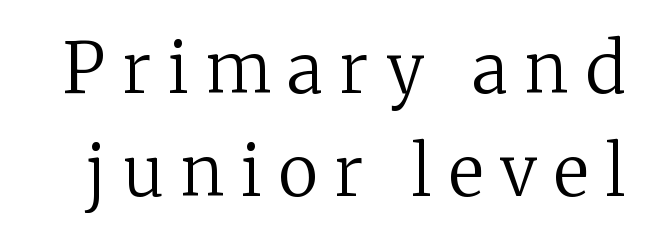
{"serif": "yes", "italic": "no", "bold": "no", "weight": "regular", "width": "normal", "stroke_contrast": "medium", "x_height": "medium", "monospaced": "no", "underline": "no", "line_spacing": "normal", "line_spacing_ratio": 1.49, "letter_spacing": "wide", "letter_spacing_em": 0.25, "glyph_px": 69}
